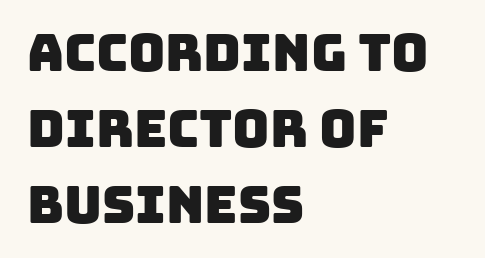
The image shows 51 px sans-serif type; set left-aligned, normal line spacing (1.49x), normal letter spacing, not underlined; low stroke contrast and a large x-height.
